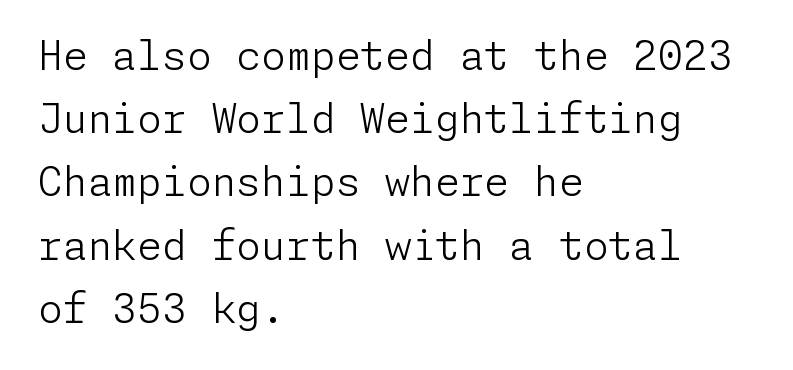
The image shows 40 px light sans-serif type, upright; set left-aligned, normal line spacing (1.58x), normal letter spacing, not underlined; low stroke contrast and a medium x-height.
